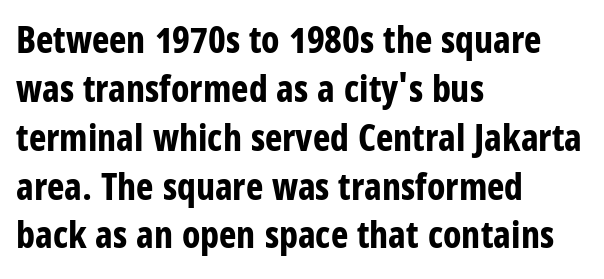
The letters sit at their default tracking, neither squeezed nor spread. Underlining? Definitely not there. These lines are composed in type without serifs. These lines are rendered in a variable-pitch font. Typographic density is high because the face is bold. Reading down the column, the eye jumps a familiar distance to each next line.
